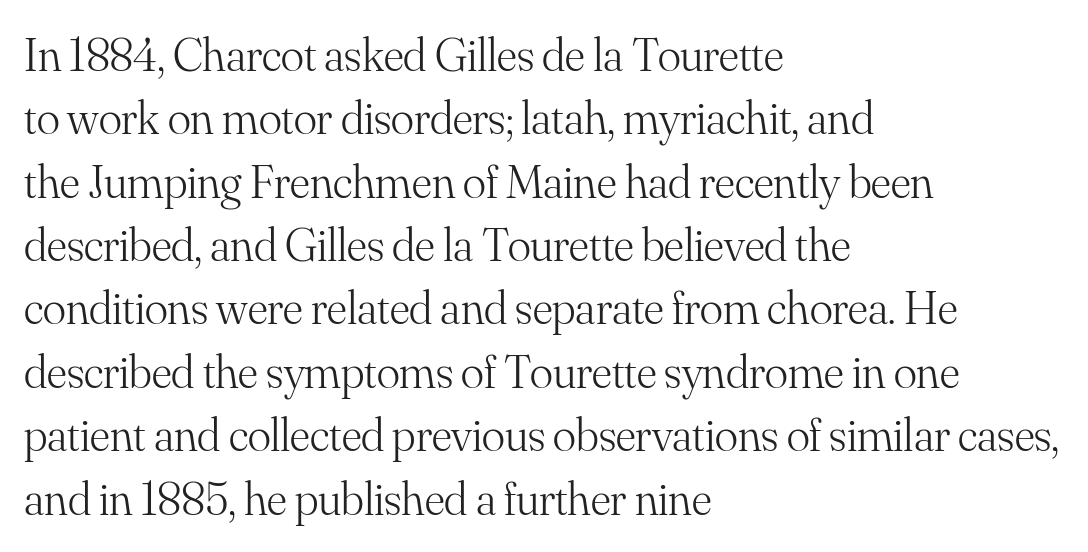
The image shows 48 px light serif type, upright; set left-aligned, normal line spacing (1.32x), normal letter spacing, not underlined; medium stroke contrast and a small x-height.
